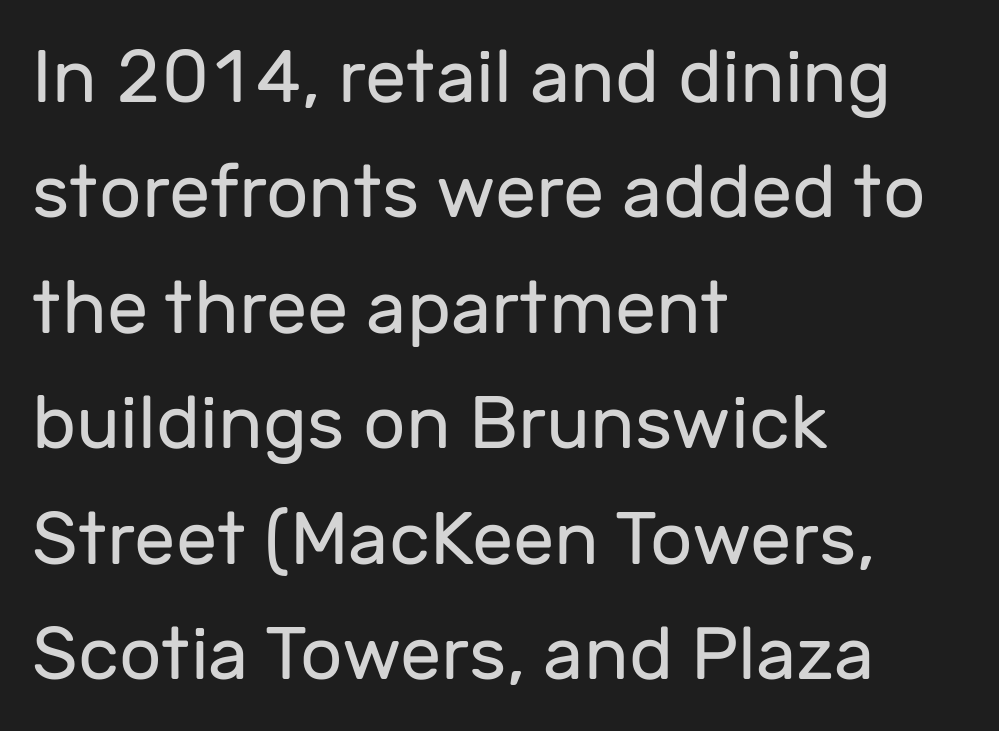
Casual observation: everything's shoved over to the left. The font's upright variant was chosen for this text. A typesetter would call this proportional, since set widths differ per character. Anything drawn beneath the words? Only blank space. The face used here is rendered with its standard letterfit. In terms of leading, this rendering sits right in the middle.
